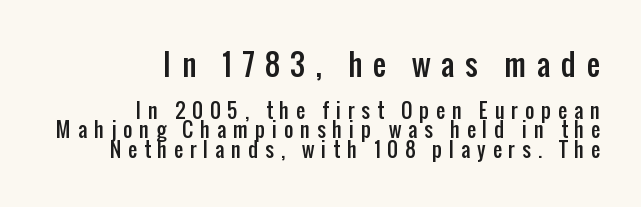
The image shows 30 px condensed sans-serif type, upright; set right-aligned, tight line spacing (0.99x), unusually wide letter spacing (+0.35 em), not underlined; the first (top) block is 1.5x larger; low stroke contrast and a medium x-height.
